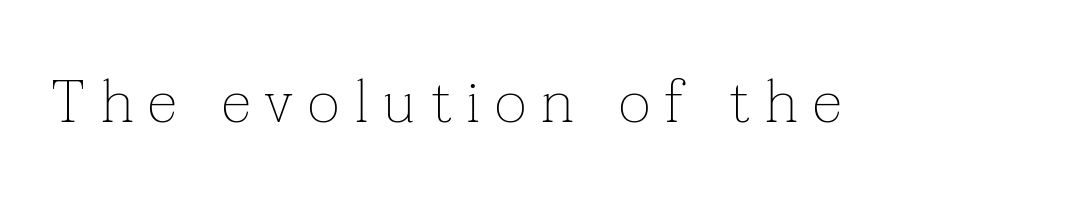
Q: Is the text bold? A: No.
Q: Is the text italic (slanted)? A: No, it is upright.
Q: Is the typeface a serif or a sans-serif typeface? A: Serif.
Q: Is the text underlined? A: No.
Q: Is the spacing between letters normal or unusually wide? A: Unusually wide.
Q: Width (condensed, normal, or wide)? A: Normal.
Q: Stroke contrast? A: Low.
Q: x-height? A: Medium.
Q: Monospaced? A: No.
